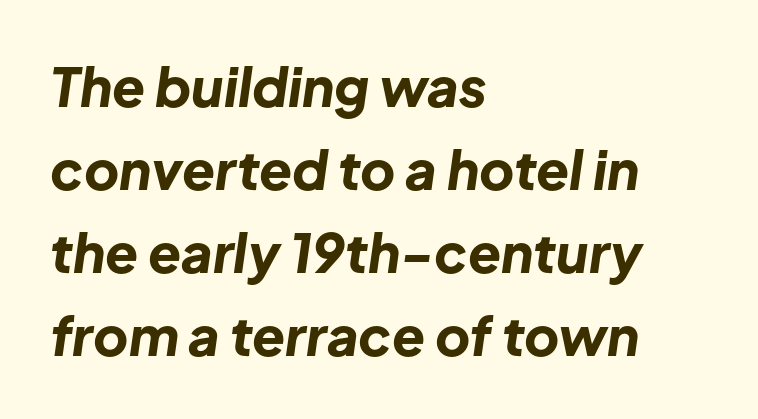
Q: Is the text bold? A: Yes.
Q: Is the text italic (slanted)? A: Yes, it leans right by about 8 degrees.
Q: Is the text underlined? A: No.
Q: How is the paragraph aligned? A: Left-aligned.
Q: Is the spacing between letters normal or unusually wide? A: Normal.
Q: Is the spacing between lines tight, normal or loose? A: Normal.
Q: Width (condensed, normal, or wide)? A: Normal.
Q: Stroke contrast? A: Low.
Q: x-height? A: Medium.
Q: Monospaced? A: No.
